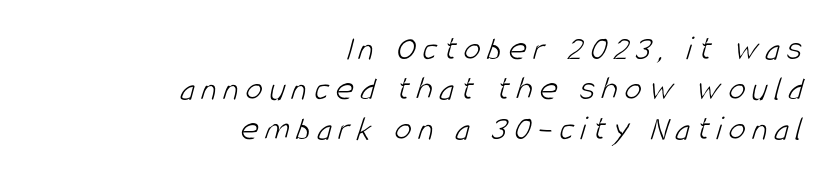
Q: Is the text bold? A: No.
Q: Is the typeface a serif or a sans-serif typeface? A: Sans-serif.
Q: Is the text underlined? A: No.
Q: How is the paragraph aligned? A: Right-aligned.
Q: Is the spacing between lines tight, normal or loose? A: Tight.
Q: Width (condensed, normal, or wide)? A: Condensed.
Q: Stroke contrast? A: Low.
Q: x-height? A: Large.
Q: Monospaced? A: No.
